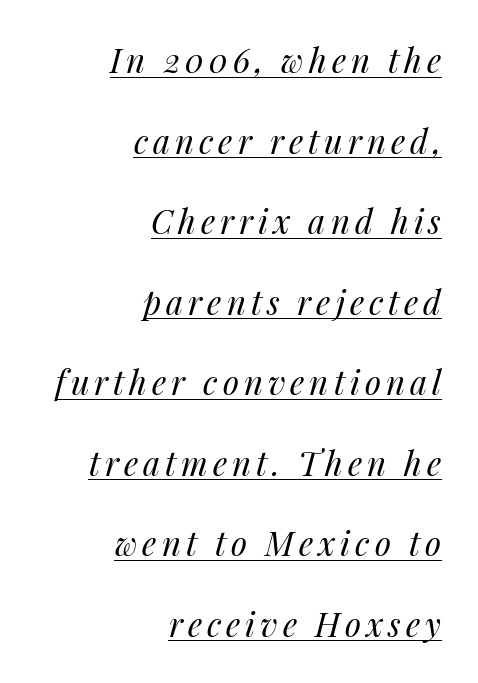
Q: Is the text bold? A: No.
Q: Is the text italic (slanted)? A: Yes, it leans right by about 14 degrees.
Q: Is the text underlined? A: Yes.
Q: How is the paragraph aligned? A: Right-aligned.
Q: Is the spacing between lines tight, normal or loose? A: Loose.
Q: Width (condensed, normal, or wide)? A: Normal.
Q: Stroke contrast? A: Medium.
Q: x-height? A: Medium.
Q: Monospaced? A: No.
